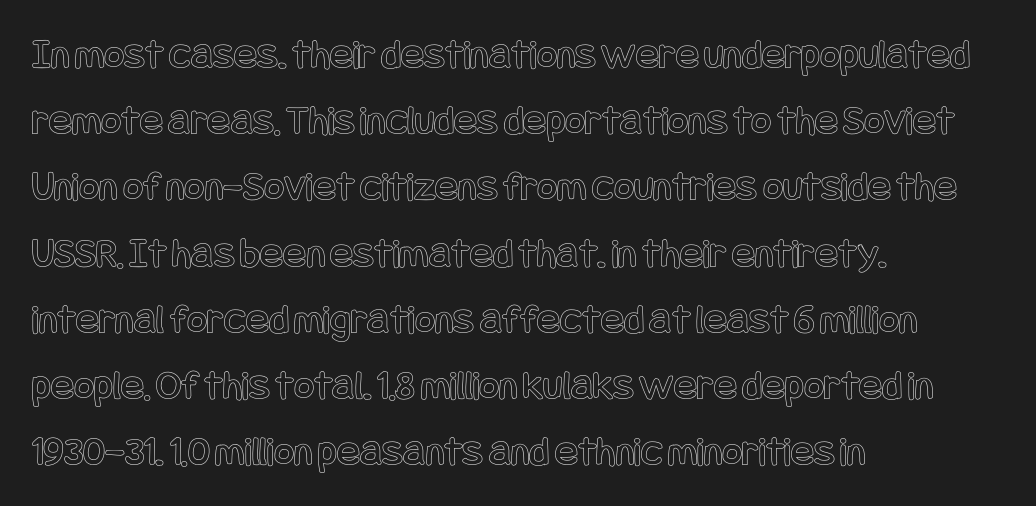
{"italic": "no", "width": "condensed", "x_height": "large", "underline": "no", "align": "left", "line_spacing": "normal", "line_spacing_ratio": 1.54, "letter_spacing": "normal", "letter_spacing_em": 0.0, "glyph_px": 43}
